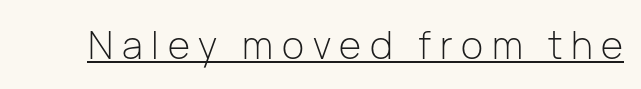
The image shows 38 px light sans-serif type, upright; set unusually wide letter spacing (+0.23 em), underlined; low stroke contrast and a medium x-height.
